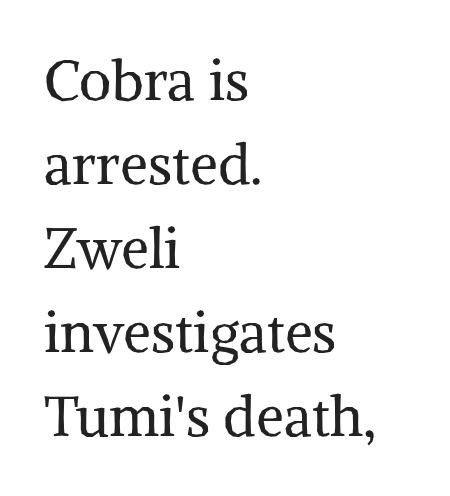
Q: Is the text bold? A: No.
Q: Is the text italic (slanted)? A: No, it is upright.
Q: Is the typeface a serif or a sans-serif typeface? A: Serif.
Q: Is the text underlined? A: No.
Q: How is the paragraph aligned? A: Left-aligned.
Q: Is the spacing between letters normal or unusually wide? A: Normal.
Q: Is the spacing between lines tight, normal or loose? A: Normal.
Q: Width (condensed, normal, or wide)? A: Normal.
Q: Stroke contrast? A: Medium.
Q: x-height? A: Medium.
Q: Monospaced? A: No.
